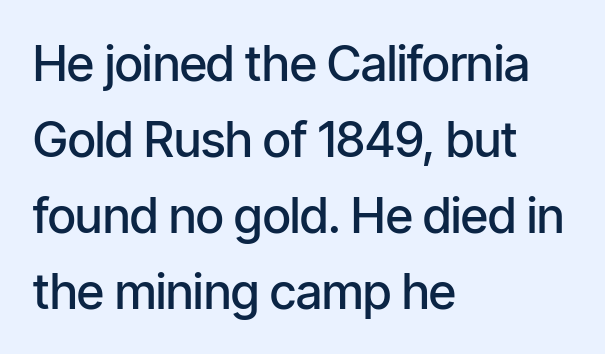
The image shows 49 px semibold, condensed sans-serif type, upright; set left-aligned, normal line spacing (1.55x), normal letter spacing, not underlined; low stroke contrast and a medium x-height.
